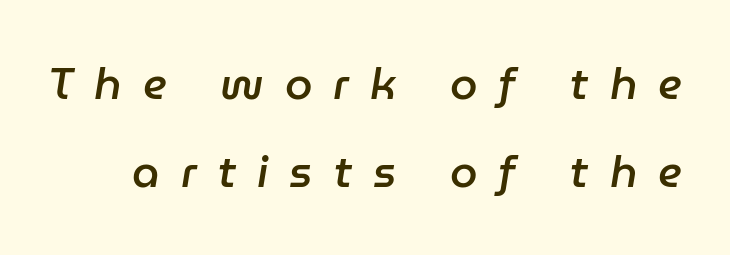
The image shows 44 px semibold type, italic (leaning right); set loose line spacing (1.99x), unusually wide letter spacing (+0.48 em), not underlined; low stroke contrast and a medium x-height.
